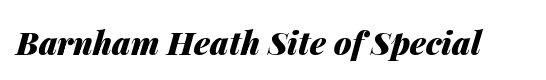
The image shows 32 px heavy type, italic (leaning right); set normal letter spacing, not underlined; medium stroke contrast and a medium x-height.
